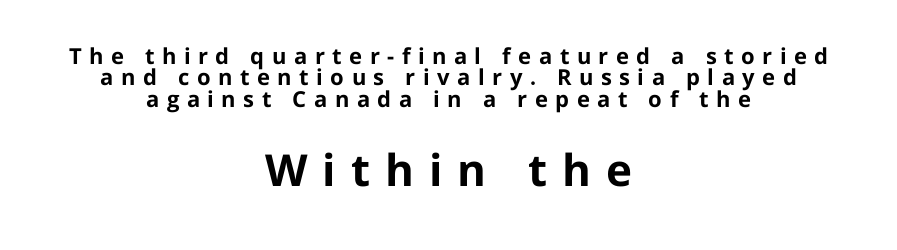
{"serif": "no", "italic": "no", "bold": "yes", "weight": "bold", "width": "normal", "stroke_contrast": "low", "x_height": "medium", "monospaced": "no", "underline": "no", "align": "center", "line_spacing": "tight", "line_spacing_ratio": 0.97, "letter_spacing": "wide", "letter_spacing_em": 0.34, "larger_block": "second", "size_ratio": 2.0, "glyph_px": 44}
